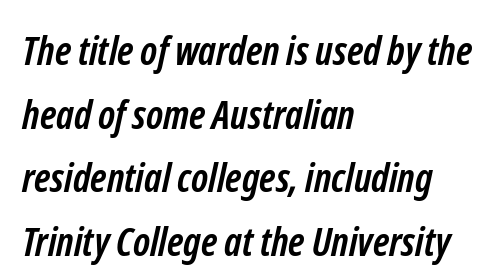
Q: Is the text bold? A: Yes.
Q: Is the typeface a serif or a sans-serif typeface? A: Sans-serif.
Q: Is the text underlined? A: No.
Q: How is the paragraph aligned? A: Left-aligned.
Q: Is the spacing between letters normal or unusually wide? A: Normal.
Q: Is the spacing between lines tight, normal or loose? A: Normal.
Q: Width (condensed, normal, or wide)? A: Condensed.
Q: Stroke contrast? A: Low.
Q: x-height? A: Medium.
Q: Monospaced? A: No.
